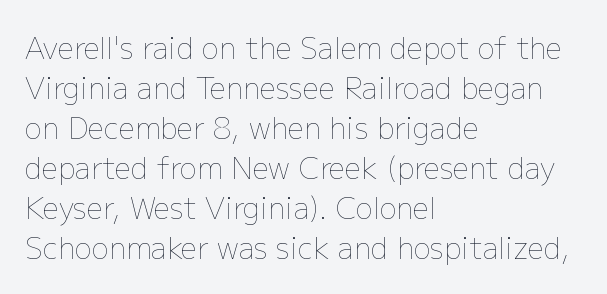
The image shows 29 px thin type, upright; set left-aligned, normal line spacing (1.38x), normal letter spacing, not underlined; low stroke contrast and a medium x-height.
